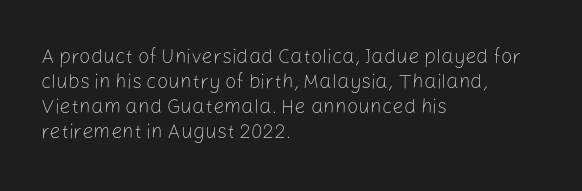
Q: Is the text bold? A: No.
Q: Is the text italic (slanted)? A: No, it is upright.
Q: Is the text underlined? A: No.
Q: How is the paragraph aligned? A: Left-aligned.
Q: Is the spacing between letters normal or unusually wide? A: Normal.
Q: Is the spacing between lines tight, normal or loose? A: Normal.
